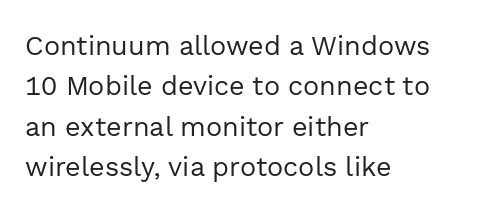
The passage shown stacks its lines at a standard gap. Students, note that the glyphs here touch the page at normal intervals. This reads as an unemphasized weight, regular at the heaviest. Typeset ragged right — the left edge is the straight one. No italicization has been applied; the sample stays upright.
